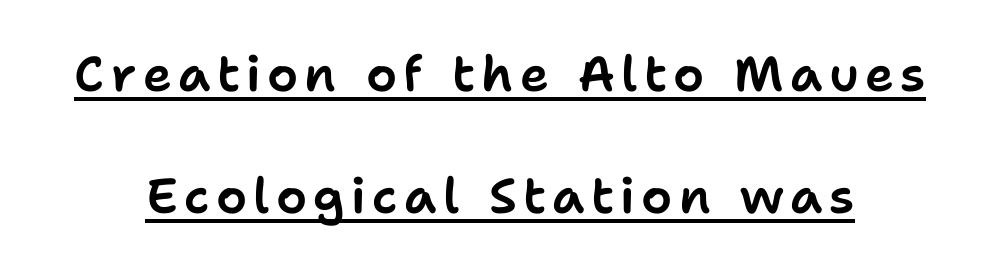
{"serif": "no", "italic": "no", "width": "normal", "stroke_contrast": "low", "x_height": "medium", "monospaced": "no", "underline": "yes", "line_spacing": "loose", "line_spacing_ratio": 2.5, "glyph_px": 49}
